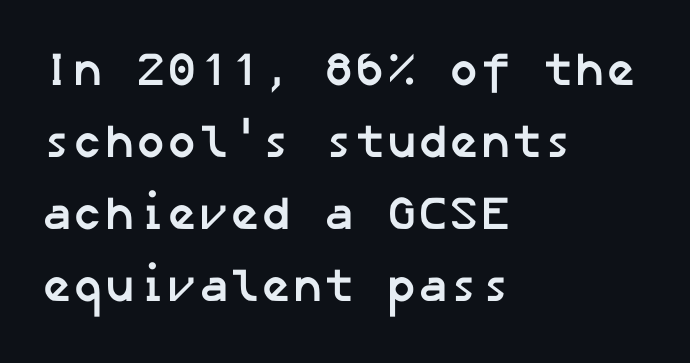
No extra tracking has been applied to these lines. Evenly set lines give the paragraph a standard silhouette. These lines are set flush left with a ragged right edge. The sample has been set heavy, in full bold.
